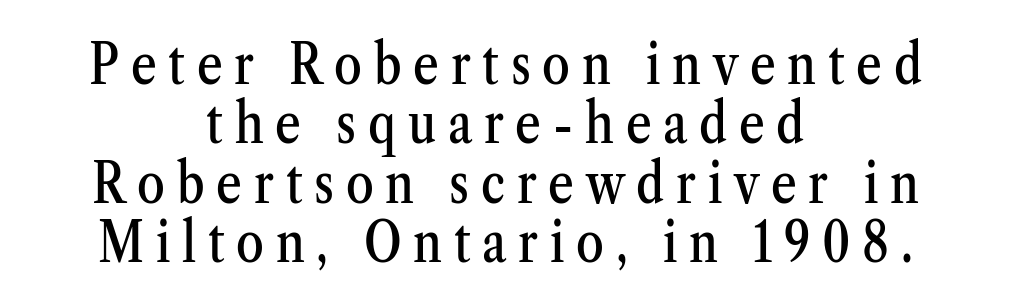
{"serif": "yes", "italic": "no", "width": "condensed", "stroke_contrast": "medium", "x_height": "medium", "monospaced": "no", "underline": "no", "align": "center", "line_spacing": "tight", "line_spacing_ratio": 1.06, "letter_spacing": "wide", "letter_spacing_em": 0.21, "glyph_px": 56}
